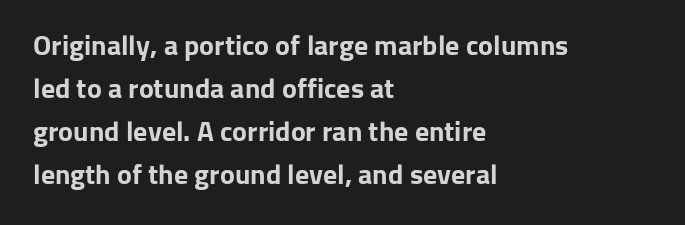
The image shows 28 px bold sans-serif type, upright; set left-aligned, normal line spacing (1.54x), normal letter spacing, not underlined; low stroke contrast and a medium x-height.
